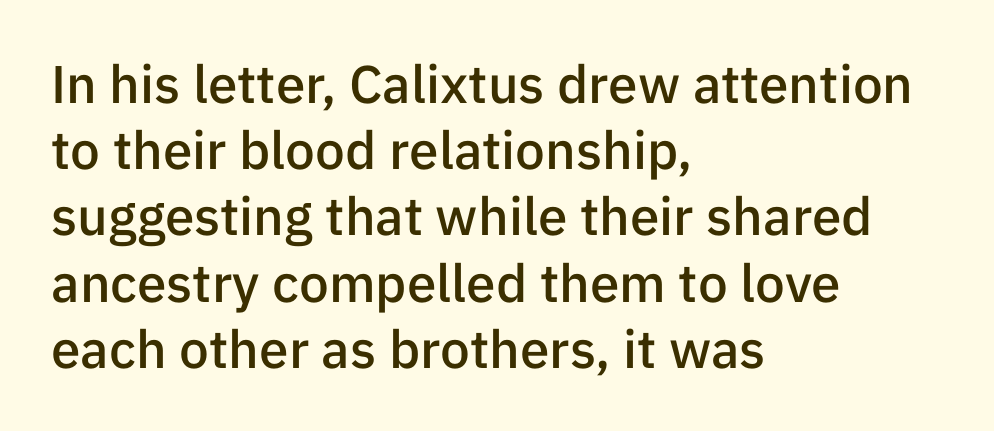
{"serif": "no", "italic": "no", "bold": "semi", "weight": "semibold", "width": "normal", "stroke_contrast": "low", "x_height": "medium", "monospaced": "no", "underline": "no", "align": "left", "line_spacing": "normal", "line_spacing_ratio": 1.25, "letter_spacing": "normal", "letter_spacing_em": 0.0, "glyph_px": 53}
